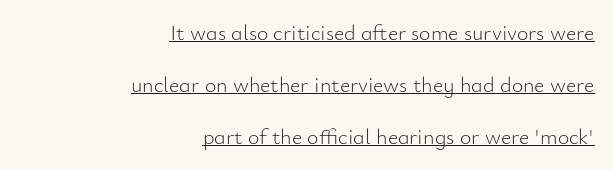
Q: Is the text bold? A: No.
Q: Is the text italic (slanted)? A: No, it is upright.
Q: Is the text underlined? A: Yes.
Q: How is the paragraph aligned? A: Right-aligned.
Q: Is the spacing between letters normal or unusually wide? A: Normal.
Q: Is the spacing between lines tight, normal or loose? A: Loose.
